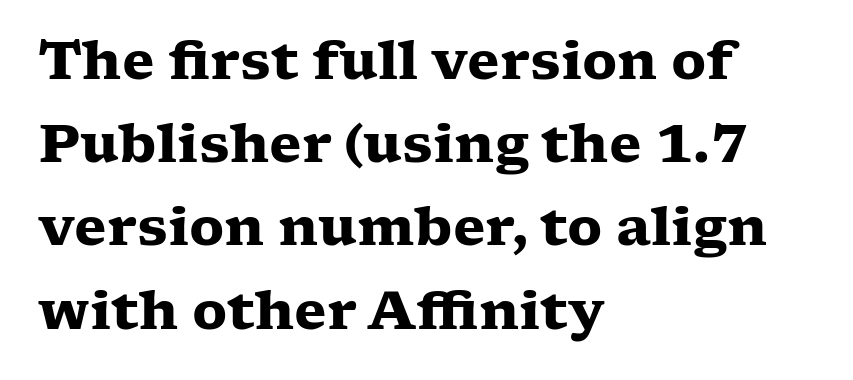
Tracking here is standard; glyphs follow each other at the usual distance. Strokes here are thick enough to call this a true bold. This is the regular roman posture of the typeface. Each letter keeps its own natural width here, so spacing adapts to shape. The specimen omits any rule beneath the text block's lines.
